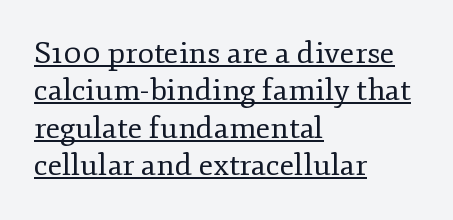
Looks like regular typesetting: each glyph gets only the width it needs. These lines are composed in type with serifs. What's the leading like? Ordinary, nothing unusual. Honestly, the letter spacing is just normal — you wouldn't notice it. The weight would be labelled regular, book, light, or lighter still. Every character sits straight up, as roman type does.
